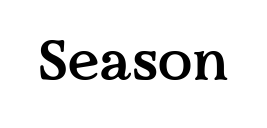
{"serif": "yes", "italic": "no", "bold": "semi", "weight": "semibold", "width": "normal", "stroke_contrast": "medium", "x_height": "medium", "monospaced": "no", "underline": "no", "letter_spacing": "normal", "letter_spacing_em": 0.0, "glyph_px": 57}
